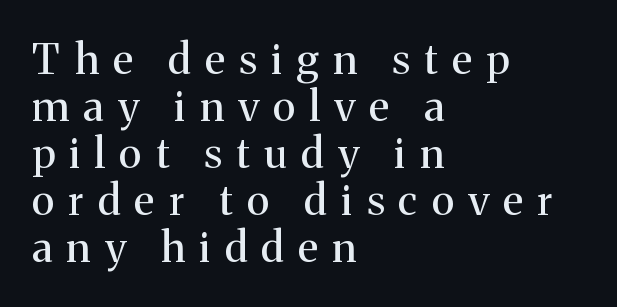
{"serif": "yes", "italic": "no", "bold": "no", "weight": "regular", "width": "normal", "stroke_contrast": "medium", "x_height": "medium", "monospaced": "no", "underline": "no", "align": "left", "line_spacing": "tight", "line_spacing_ratio": 1.12, "letter_spacing": "wide", "letter_spacing_em": 0.34, "glyph_px": 42}
